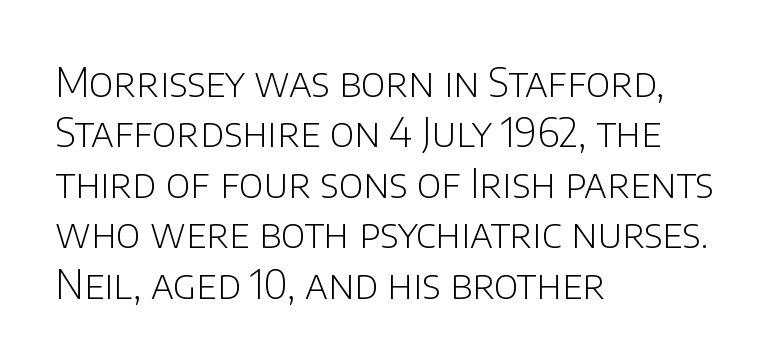
{"serif": "no", "italic": "no", "bold": "no", "weight": "light", "width": "normal", "stroke_contrast": "low", "x_height": "large", "monospaced": "no", "underline": "no", "align": "left", "line_spacing": "normal", "line_spacing_ratio": 1.26, "letter_spacing": "normal", "letter_spacing_em": 0.0, "glyph_px": 40}
